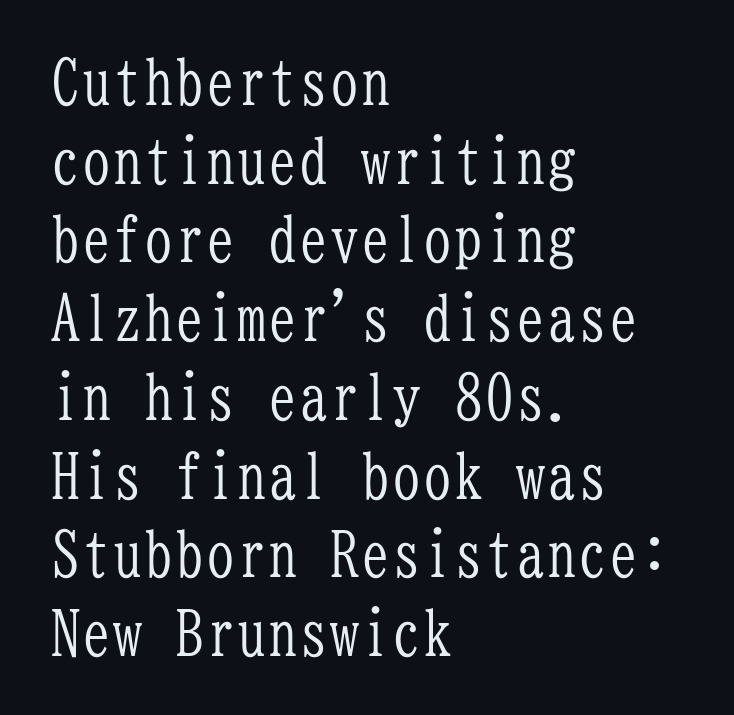
Q: Is the text bold? A: No.
Q: Is the text italic (slanted)? A: No, it is upright.
Q: Is the typeface a serif or a sans-serif typeface? A: Serif.
Q: Is the text underlined? A: No.
Q: How is the paragraph aligned? A: Left-aligned.
Q: Is the spacing between letters normal or unusually wide? A: Normal.
Q: Is the spacing between lines tight, normal or loose? A: Normal.
Q: Width (condensed, normal, or wide)? A: Condensed.
Q: Stroke contrast? A: Low.
Q: x-height? A: Medium.
Q: Monospaced? A: Yes.
